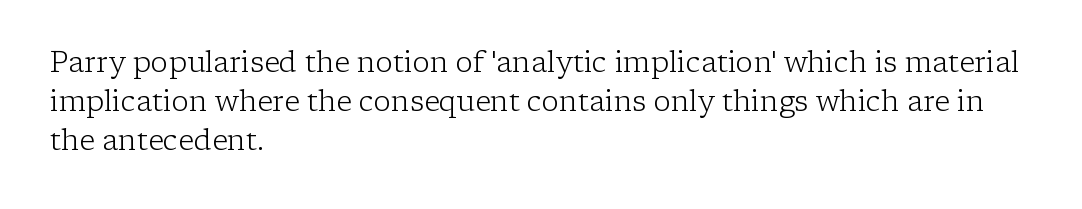
{"serif": "yes", "italic": "no", "bold": "no", "weight": "light", "width": "normal", "stroke_contrast": "low", "x_height": "medium", "monospaced": "no", "underline": "no", "align": "left", "line_spacing": "normal", "line_spacing_ratio": 1.35, "letter_spacing": "normal", "letter_spacing_em": 0.0, "glyph_px": 29}
